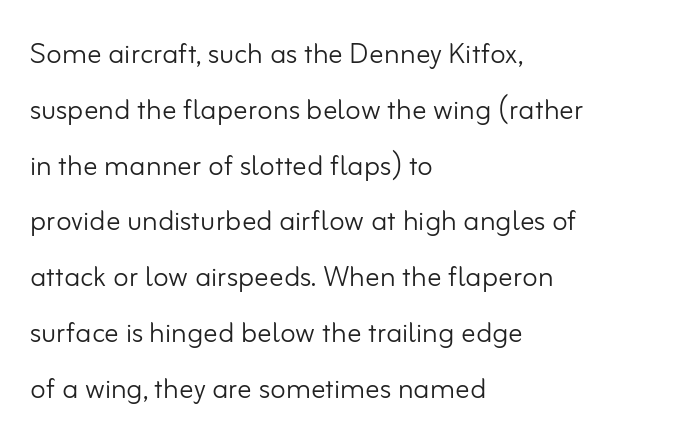
Q: Is the text bold? A: No.
Q: Is the text italic (slanted)? A: No, it is upright.
Q: Is the typeface a serif or a sans-serif typeface? A: Sans-serif.
Q: Is the text underlined? A: No.
Q: How is the paragraph aligned? A: Left-aligned.
Q: Is the spacing between letters normal or unusually wide? A: Normal.
Q: Is the spacing between lines tight, normal or loose? A: Normal.
Q: Width (condensed, normal, or wide)? A: Normal.
Q: Stroke contrast? A: Low.
Q: x-height? A: Small.
Q: Monospaced? A: No.
